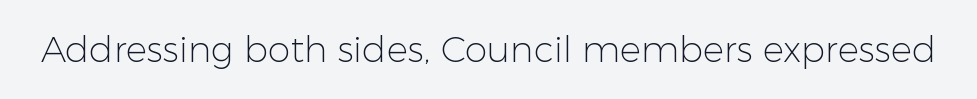
{"serif": "no", "italic": "no", "bold": "no", "weight": "light", "width": "normal", "stroke_contrast": "low", "x_height": "medium", "monospaced": "no", "underline": "no", "letter_spacing": "normal", "letter_spacing_em": 0.0, "glyph_px": 36}
